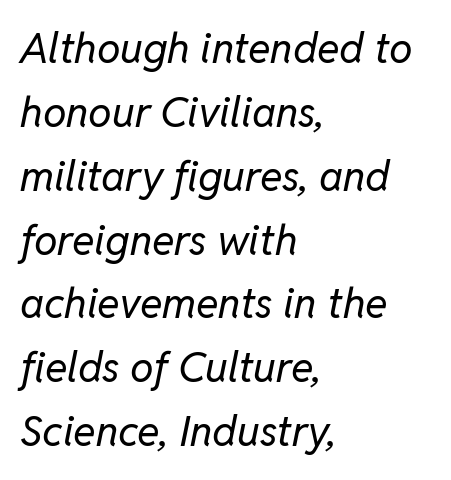
{"italic": "yes", "lean": "right", "slant_degrees": 11, "bold": "no", "weight": "regular", "width": "normal", "stroke_contrast": "low", "x_height": "medium", "monospaced": "no", "underline": "no", "align": "left", "line_spacing": "normal", "line_spacing_ratio": 1.52, "letter_spacing": "normal", "letter_spacing_em": 0.0, "glyph_px": 42}
